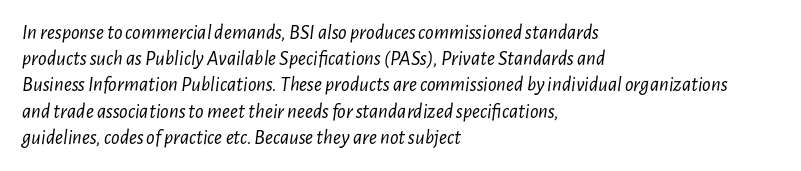
The image shows 21 px text type, italic (leaning right); set left-aligned, normal line spacing (1.25x), normal letter spacing, not underlined.
